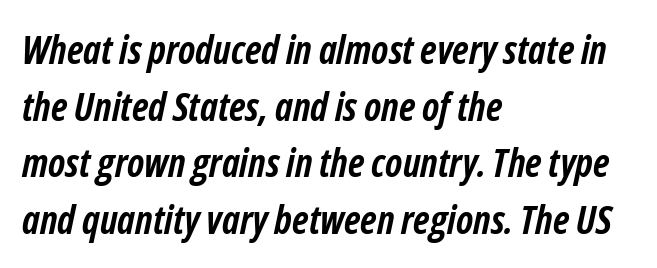
Q: Is the text bold? A: Yes.
Q: Is the text italic (slanted)? A: Yes, it leans right by about 12 degrees.
Q: Is the text underlined? A: No.
Q: How is the paragraph aligned? A: Left-aligned.
Q: Is the spacing between letters normal or unusually wide? A: Normal.
Q: Is the spacing between lines tight, normal or loose? A: Normal.
Q: Width (condensed, normal, or wide)? A: Condensed.
Q: Stroke contrast? A: Low.
Q: x-height? A: Medium.
Q: Monospaced? A: No.
